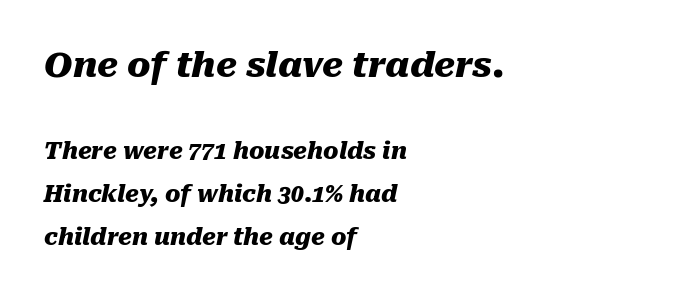
Proportional: the letters do not fall into vertical columns. Compared with typical body copy, the letter spacing here is the same. The rendering applies a slant to the glyphs. The strokes are fattened all the way to bold. Lines of text with bare space underneath.
